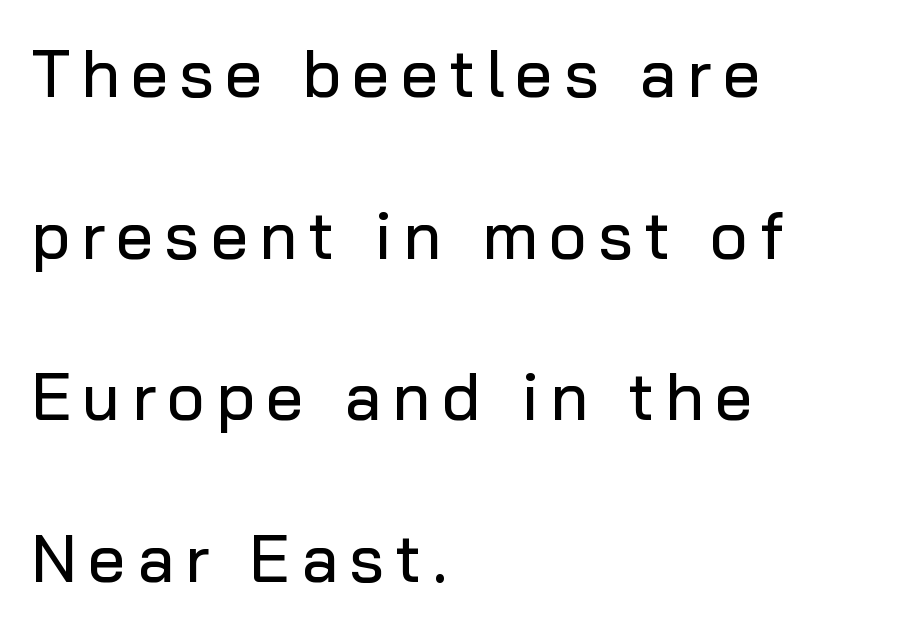
I'd call this a sans setting — the letters go barefoot. Horizontal bands of white between lines are thick stripes. Here the designer chose a conventional face with non-uniform glyph widths. Is the block centered? No — it sits flush against the left margin.
